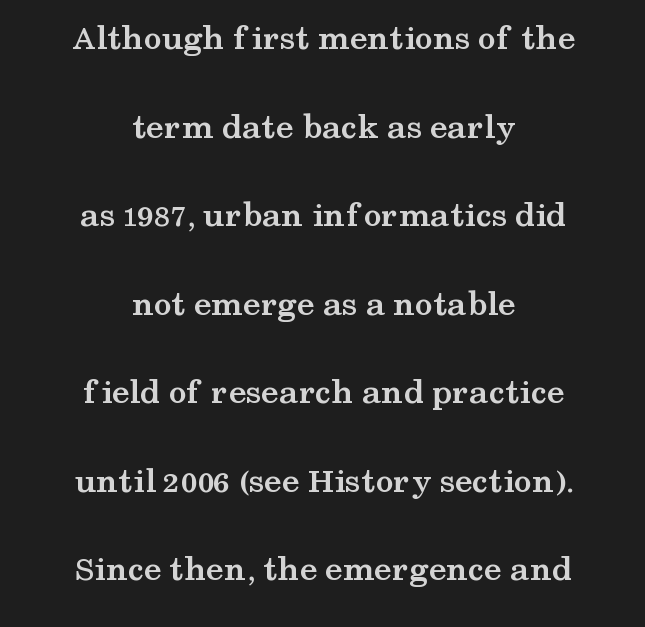
The image shows 36 px semibold, wide serif type, upright; set centered, loose line spacing (2.46x), normal letter spacing, not underlined; medium stroke contrast and a medium x-height.
